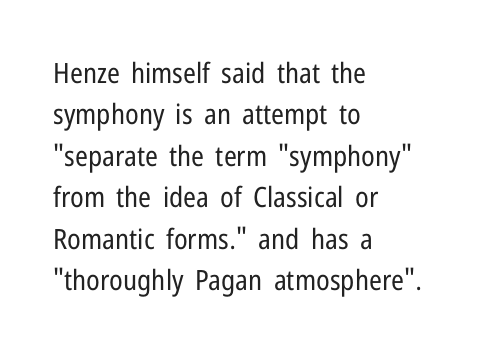
The image shows 28 px regular-weight, condensed sans-serif type, upright; set left-aligned, normal line spacing (1.48x), normal letter spacing, not underlined; low stroke contrast and a medium x-height.
